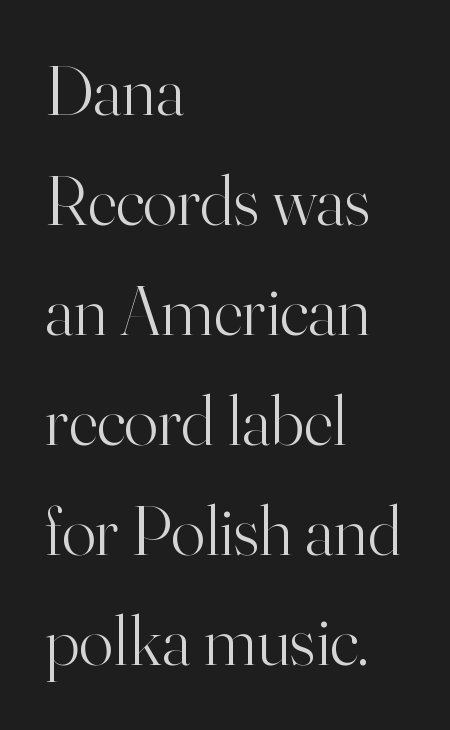
The image shows 71 px light serif type, upright; set left-aligned, normal line spacing (1.55x), normal letter spacing, not underlined; high stroke contrast and a small x-height.
